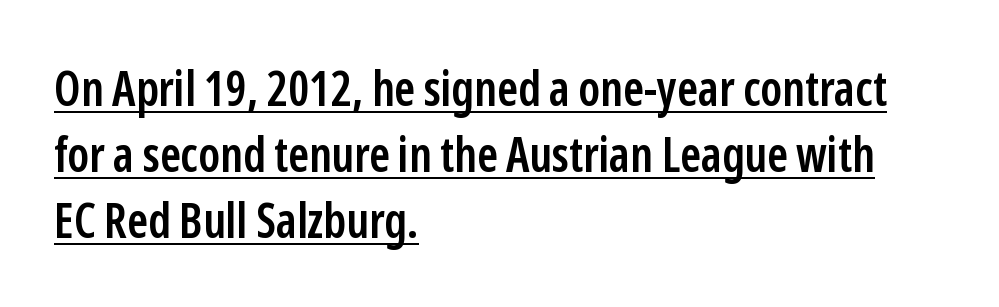
It's the straight-up-and-down kind of type. Look at the stroke-to-counter ratio: somewhat heavy, a semibold. Note: no serifs on the glyphs. Between one letter and the next there's only the usual sliver of space. Every word sits above its own underline.
